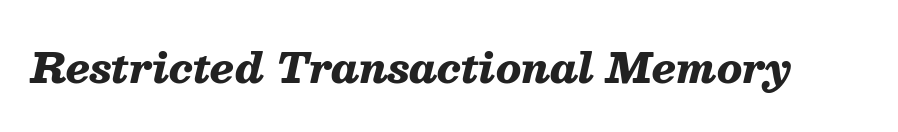
{"italic": "yes", "lean": "right", "slant_degrees": 13, "bold": "yes", "weight": "heavy", "width": "normal", "stroke_contrast": "medium", "x_height": "medium", "monospaced": "no", "underline": "no", "letter_spacing": "normal", "letter_spacing_em": 0.0, "glyph_px": 41}
